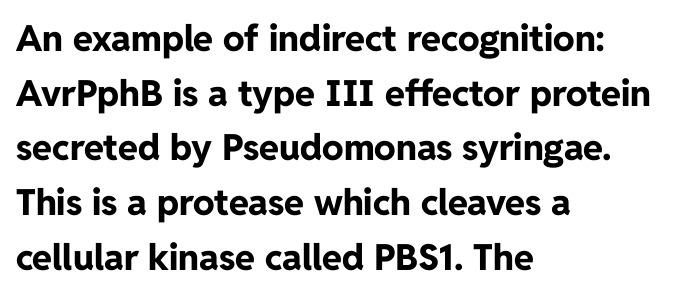
Q: Is the text bold? A: Yes.
Q: Is the text italic (slanted)? A: No, it is upright.
Q: Is the typeface a serif or a sans-serif typeface? A: Sans-serif.
Q: Is the text underlined? A: No.
Q: How is the paragraph aligned? A: Left-aligned.
Q: Is the spacing between letters normal or unusually wide? A: Normal.
Q: Is the spacing between lines tight, normal or loose? A: Normal.
Q: Width (condensed, normal, or wide)? A: Normal.
Q: Stroke contrast? A: Low.
Q: x-height? A: Medium.
Q: Monospaced? A: No.
